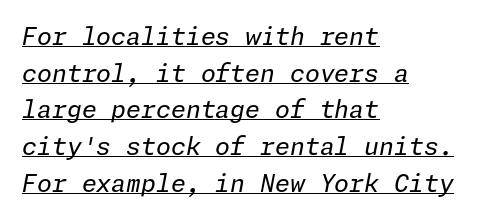
The image shows 24 px text type, italic (leaning right); set left-aligned, normal line spacing (1.53x), normal letter spacing, underlined.
